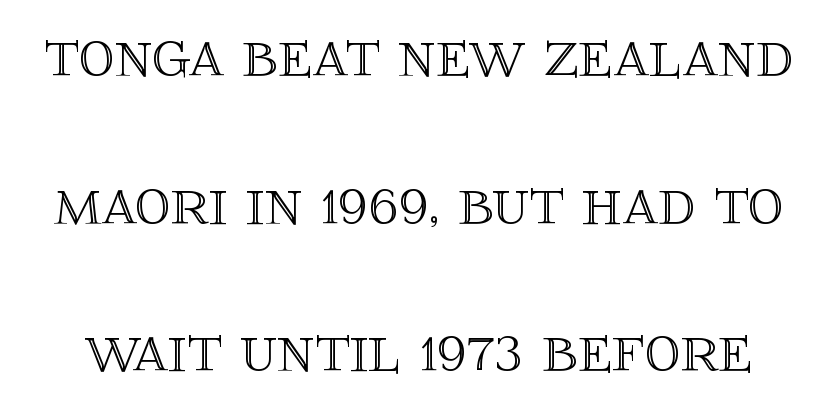
{"italic": "no", "width": "normal", "x_height": "large", "monospaced": "no", "underline": "no", "line_spacing": "loose", "line_spacing_ratio": 2.08, "letter_spacing": "normal", "letter_spacing_em": 0.0, "glyph_px": 71}
